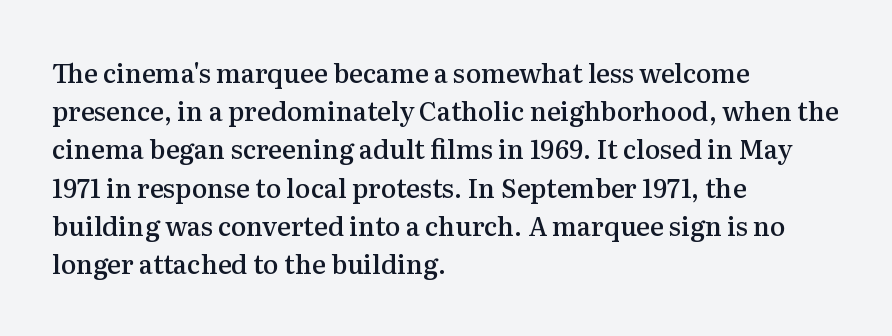
Q: Is the text bold? A: Semi-bold.
Q: Is the text italic (slanted)? A: No, it is upright.
Q: Is the text underlined? A: No.
Q: How is the paragraph aligned? A: Left-aligned.
Q: Is the spacing between letters normal or unusually wide? A: Normal.
Q: Is the spacing between lines tight, normal or loose? A: Normal.
